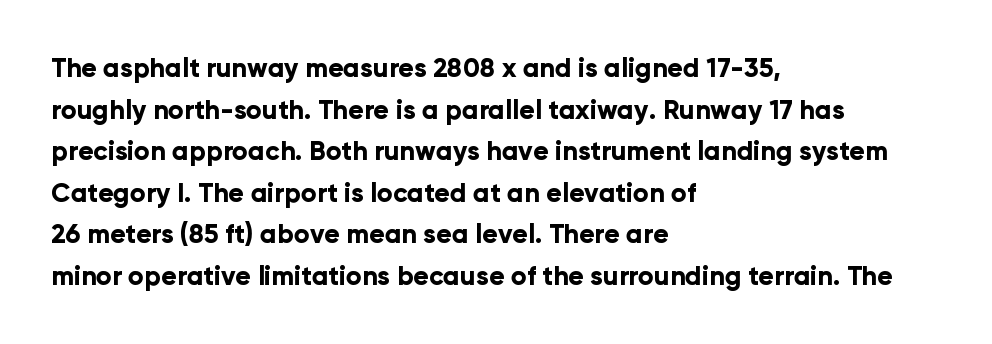
Q: Is the text bold? A: Yes.
Q: Is the text italic (slanted)? A: No, it is upright.
Q: Is the text underlined? A: No.
Q: How is the paragraph aligned? A: Left-aligned.
Q: Is the spacing between letters normal or unusually wide? A: Normal.
Q: Is the spacing between lines tight, normal or loose? A: Normal.
